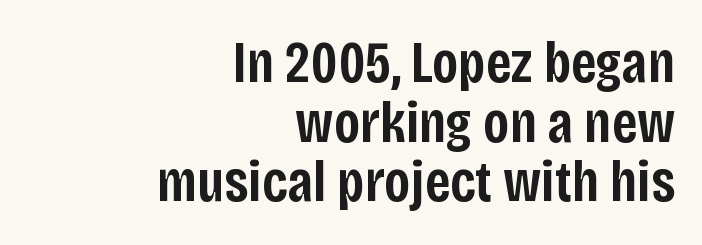
Q: Is the text bold? A: Semi-bold.
Q: Is the text italic (slanted)? A: No, it is upright.
Q: Is the typeface a serif or a sans-serif typeface? A: Sans-serif.
Q: Is the text underlined? A: No.
Q: How is the paragraph aligned? A: Right-aligned.
Q: Is the spacing between letters normal or unusually wide? A: Normal.
Q: Is the spacing between lines tight, normal or loose? A: Tight.
Q: Width (condensed, normal, or wide)? A: Condensed.
Q: Stroke contrast? A: Low.
Q: x-height? A: Large.
Q: Monospaced? A: No.
